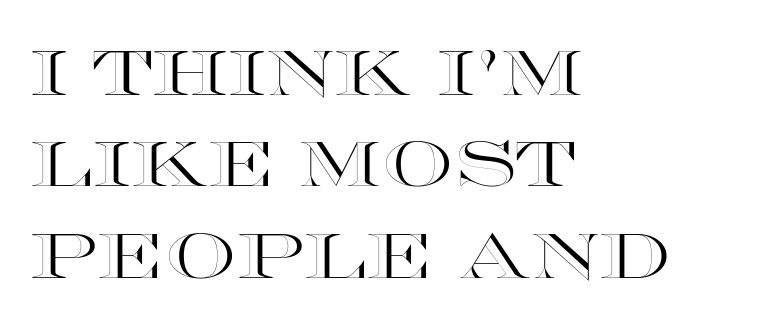
All the whitespace from short lines collects on the right. In terms of posture, this sample is upright. Regarding leading, the lines here are spaced in the standard way. The letters advance in unequal steps, a hallmark of proportional type. Just letters on the line, the space beneath them empty.
